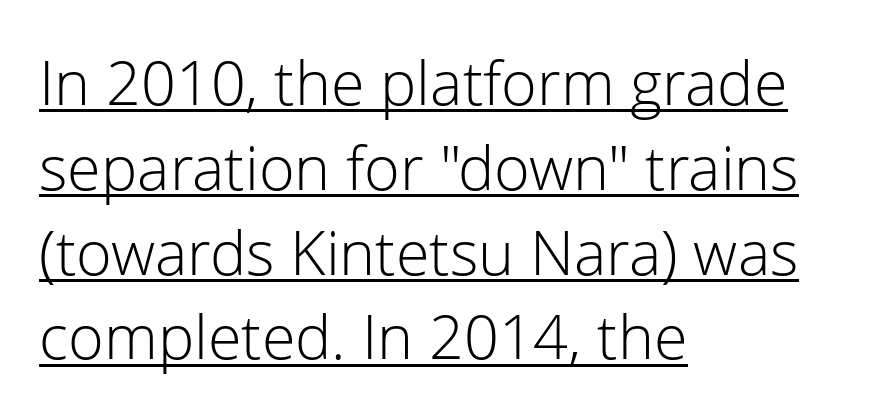
{"serif": "no", "italic": "no", "bold": "no", "weight": "light", "width": "normal", "stroke_contrast": "low", "x_height": "medium", "monospaced": "no", "underline": "yes", "align": "left", "line_spacing": "normal", "line_spacing_ratio": 1.39, "letter_spacing": "normal", "letter_spacing_em": 0.0, "glyph_px": 61}
